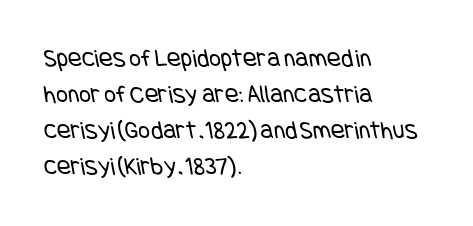
A normal amount of white space separates one row of letters from the next. Stems here are at most as thick as an everyday book face. A classic flush-left, rag-right setting is used for this passage. The zone under the glyphs is completely vacant.
